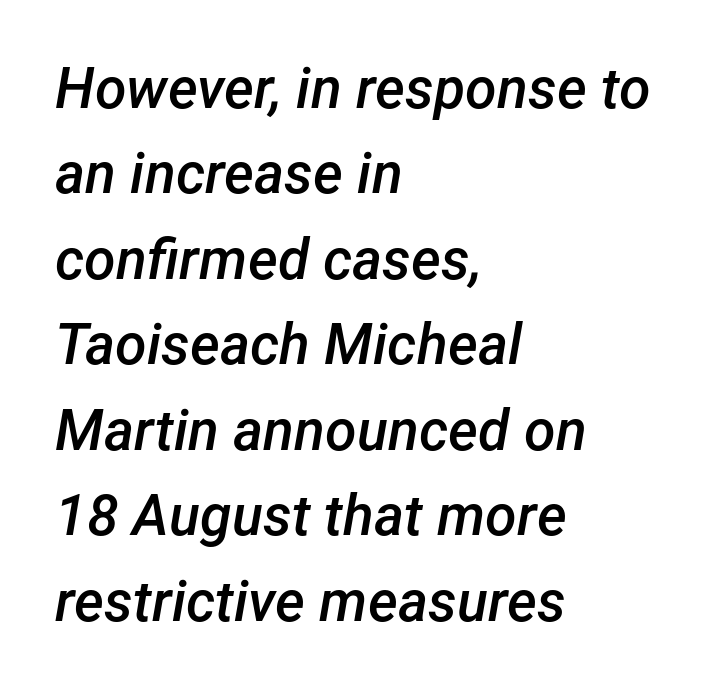
The tracking reads as untouched default to a designer's eye. The designer left line spacing at the default. The zone under the glyphs is completely vacant. The face used here has a pronounced slope to its letters. The paragraph has a hard left edge and a soft right edge.
